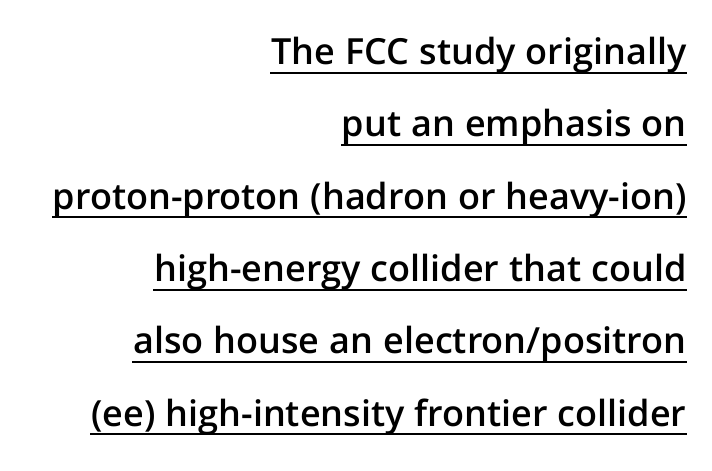
Think of a printed novel: that variable character pitch is what you see here. Every character sits straight up, as roman type does. Set as a demibold, roughly 600 on the weight scale. Stroke terminals: plain, sans-serif. Alignment: flush right. Nothing unusual about the tracking: characters are spaced as the font intends.
